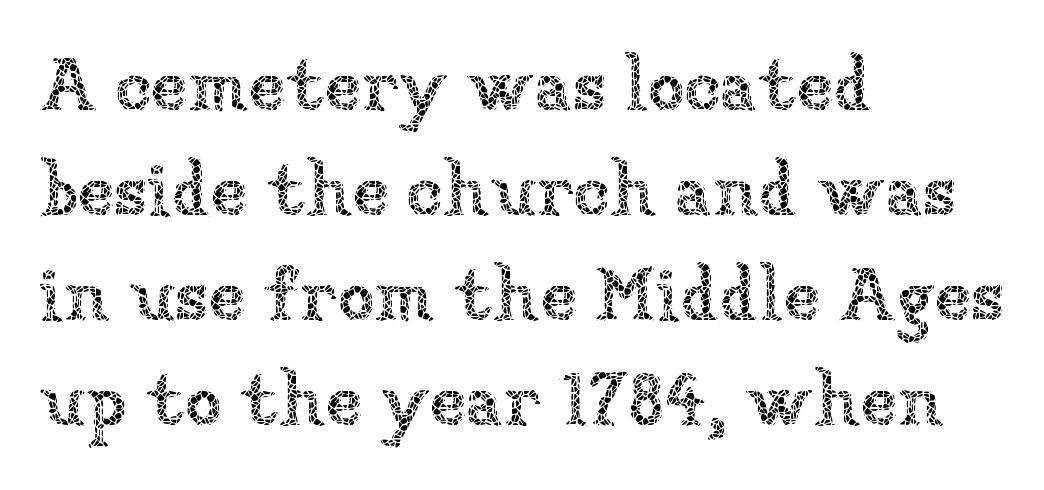
The image shows 75 px thin type, upright; set left-aligned, normal line spacing (1.4x), normal letter spacing, not underlined; low stroke contrast and a medium x-height.
